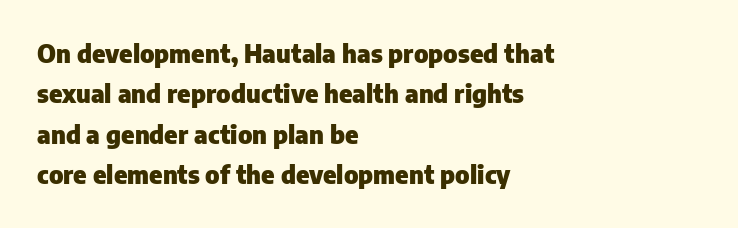
Does the weight exceed regular? Yes, all the way to bold. These lines were composed using upright roman letters. The space beneath each line is pristine and unruled. Standard letterfit; no display-style spreading of the glyphs.
